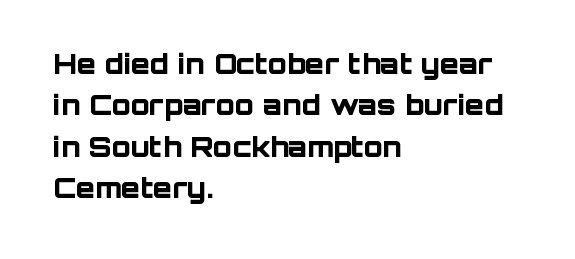
{"serif": "no", "italic": "no", "bold": "yes", "weight": "bold", "width": "normal", "stroke_contrast": "low", "x_height": "large", "monospaced": "no", "underline": "no", "align": "left", "line_spacing": "normal", "line_spacing_ratio": 1.48, "letter_spacing": "normal", "letter_spacing_em": 0.0, "glyph_px": 28}
